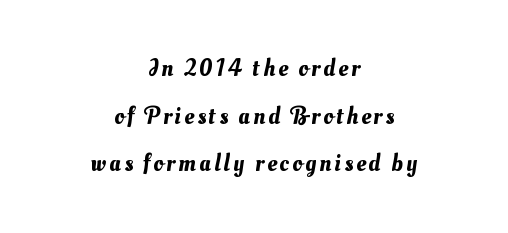
The image shows 24 px text type; set centered, loose line spacing (1.98x), not underlined.
